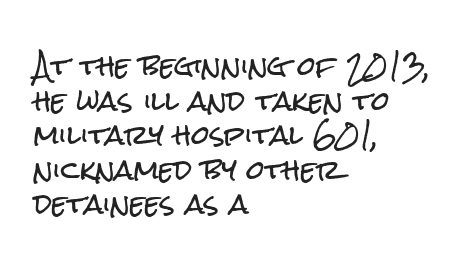
The image shows 26 px text type, upright; set left-aligned, normal line spacing (1.33x), normal letter spacing, not underlined.
